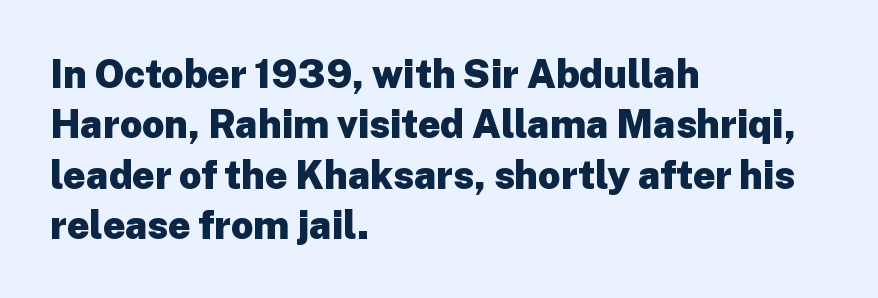
{"serif": "no", "italic": "no", "bold": "yes", "weight": "heavy", "width": "normal", "stroke_contrast": "low", "x_height": "medium", "monospaced": "no", "underline": "no", "align": "left", "line_spacing": "normal", "line_spacing_ratio": 1.29, "letter_spacing": "normal", "letter_spacing_em": 0.0, "glyph_px": 39}
